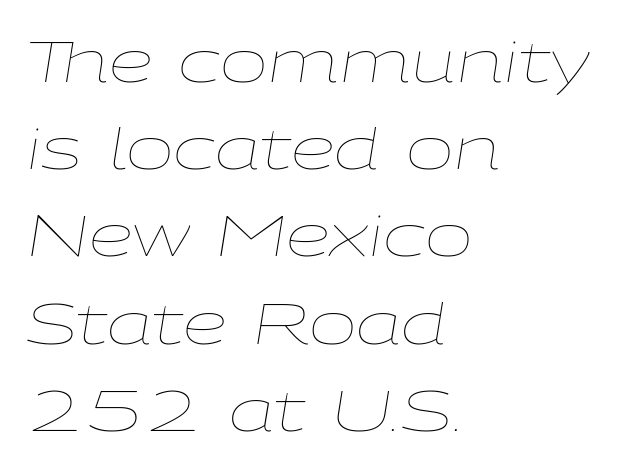
The image shows 57 px thin, wide type, italic (leaning right); set left-aligned, normal line spacing (1.53x), normal letter spacing, not underlined; low stroke contrast and a medium x-height.
